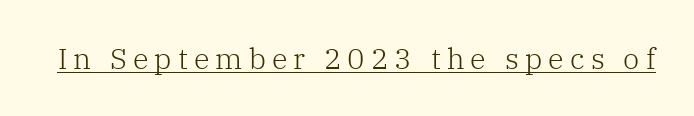
Nothing heavy about these letters — not bold at all. You can see a thin bar hugging the bottom of the glyphs. Italic: no, the glyphs are upright roman. Each letter keeps its own natural width here, so spacing adapts to shape. Look at the bottom of the vertical strokes: they flare into serifs here. There is plenty of visible air inserted between adjacent glyphs.
